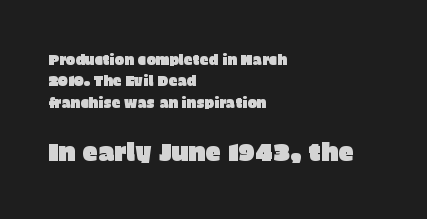
Q: Is the text italic (slanted)? A: No, it is upright.
Q: Is the text underlined? A: No.
Q: How is the paragraph aligned? A: Left-aligned.
Q: Is the spacing between letters normal or unusually wide? A: Normal.
Q: Is the spacing between lines tight, normal or loose? A: Normal.
Q: Which block of text is set in a larger size, the first (top) or the second (bottom)? A: The second (bottom) one.
